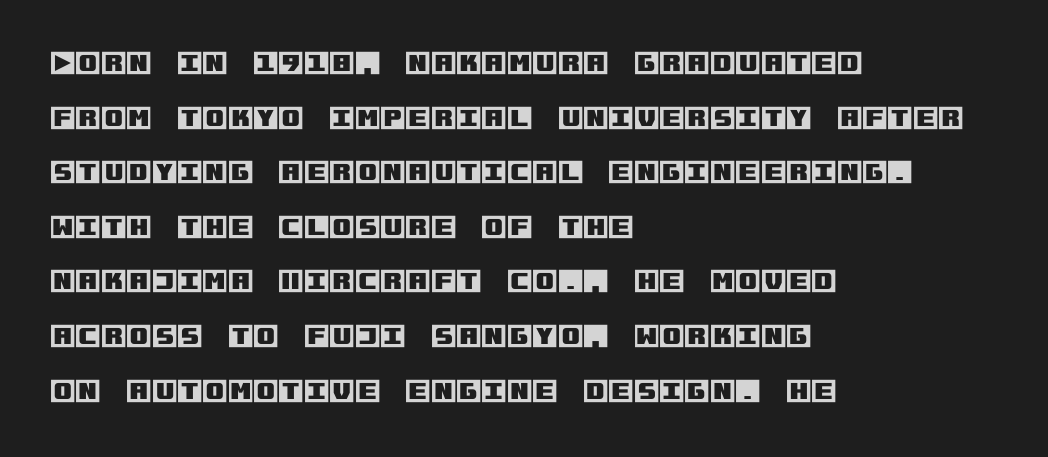
{"italic": "no", "underline": "no", "align": "left", "line_spacing": "loose", "line_spacing_ratio": 2.1, "letter_spacing": "normal", "letter_spacing_em": 0.0, "glyph_px": 26}
